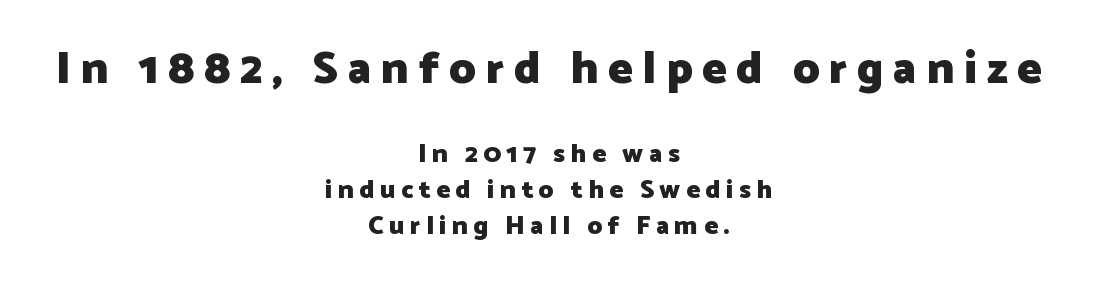
The image shows 46 px heavy sans-serif type, upright; set centered, normal line spacing (1.39x), unusually wide letter spacing (+0.21 em), not underlined; the first (top) block is 1.77x larger; low stroke contrast and a medium x-height.
